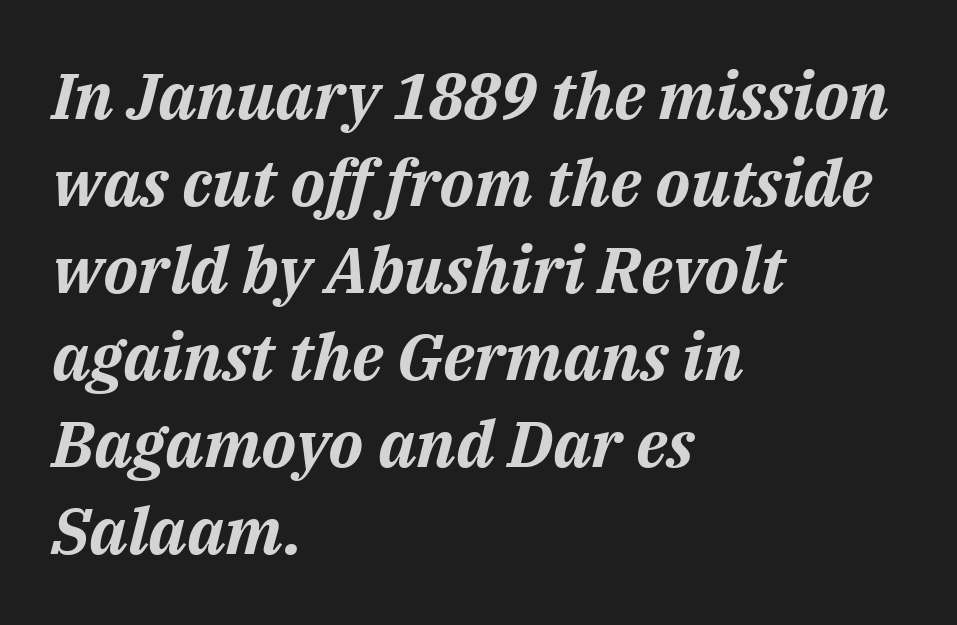
The gap between lines stays unmarked. The tracking reads as untouched default to a designer's eye. These words are printed bold, with thick strokes throughout. This sample is left-justified, so line endings fall wherever the words run out. These lines were composed using italics.
